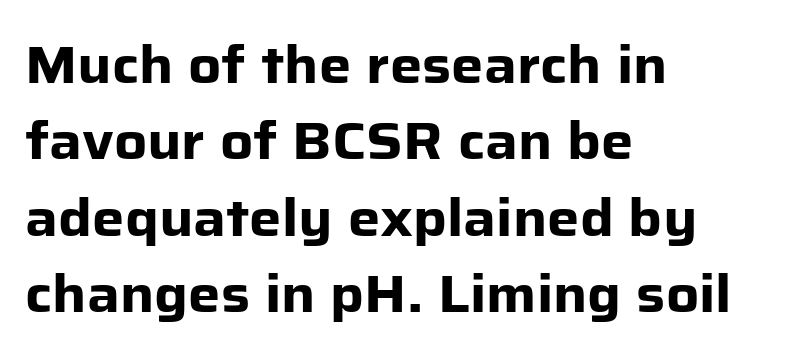
Notice how descenders clear the ascenders below comfortably — that's standard leading. Characters remain perfectly vertical along every line. The rendering shows plain stroke endings on the letterforms — a sans-serif design. The compositor pushed each line to the left boundary. The type is set solid horizontally, with unmodified tracking. You could not count columns in this text — the font is proportionally spaced.
